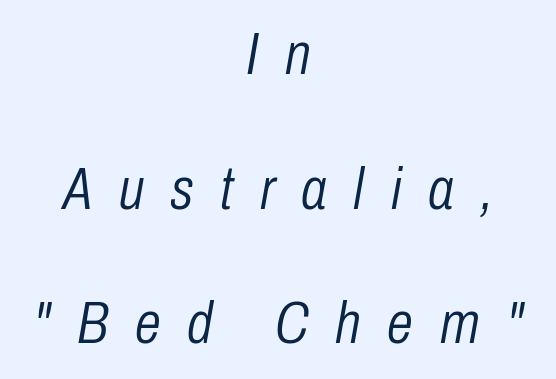
{"italic": "yes", "lean": "right", "slant_degrees": 10, "bold": "no", "weight": "light", "width": "condensed", "stroke_contrast": "low", "x_height": "medium", "monospaced": "no", "underline": "no", "align": "center", "line_spacing": "loose", "line_spacing_ratio": 2.28, "letter_spacing": "wide", "letter_spacing_em": 0.45, "glyph_px": 59}
